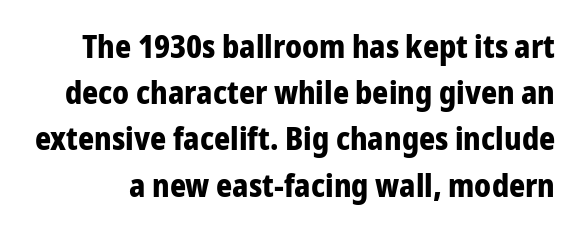
The image shows 31 px bold sans-serif type, upright; set normal line spacing (1.49x), normal letter spacing, not underlined; low stroke contrast and a medium x-height.
